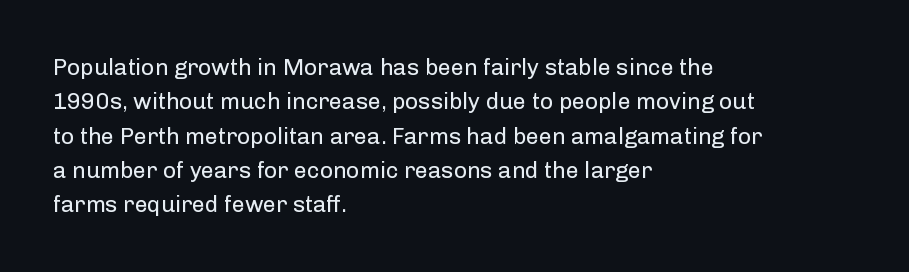
{"italic": "no", "bold": "no", "underline": "no", "align": "left", "line_spacing": "normal", "line_spacing_ratio": 1.49, "letter_spacing": "normal", "letter_spacing_em": 0.0, "glyph_px": 23}
